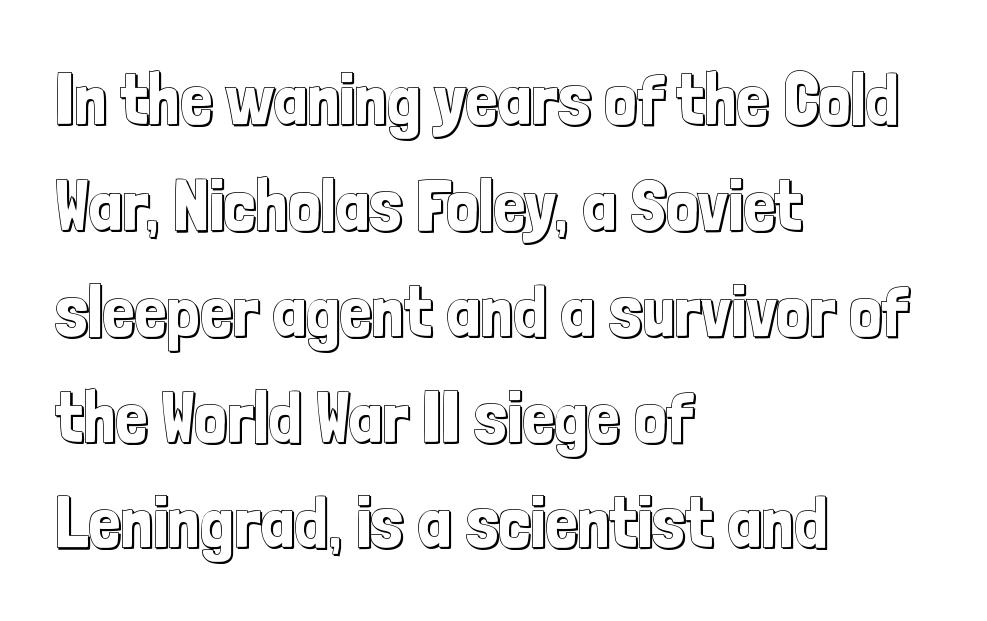
Q: Is the text italic (slanted)? A: No, it is upright.
Q: Is the text underlined? A: No.
Q: How is the paragraph aligned? A: Left-aligned.
Q: Is the spacing between letters normal or unusually wide? A: Normal.
Q: Is the spacing between lines tight, normal or loose? A: Normal.
Q: Width (condensed, normal, or wide)? A: Condensed.
Q: x-height? A: Medium.
Q: Monospaced? A: No.
